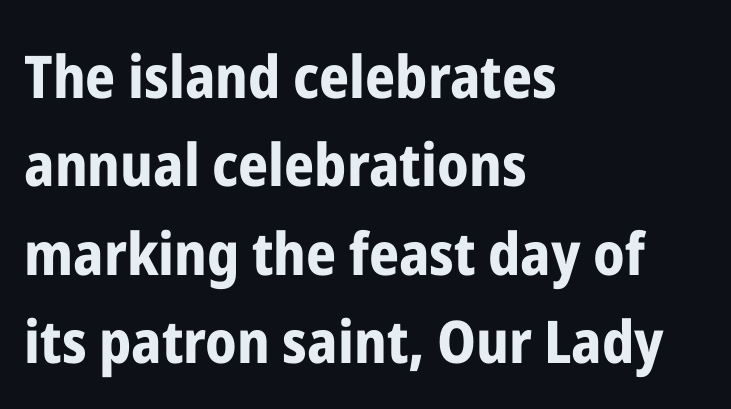
{"serif": "no", "italic": "no", "bold": "yes", "weight": "bold", "width": "condensed", "stroke_contrast": "low", "x_height": "medium", "monospaced": "no", "underline": "no", "align": "left", "line_spacing": "normal", "line_spacing_ratio": 1.5, "letter_spacing": "normal", "letter_spacing_em": 0.0, "glyph_px": 59}
